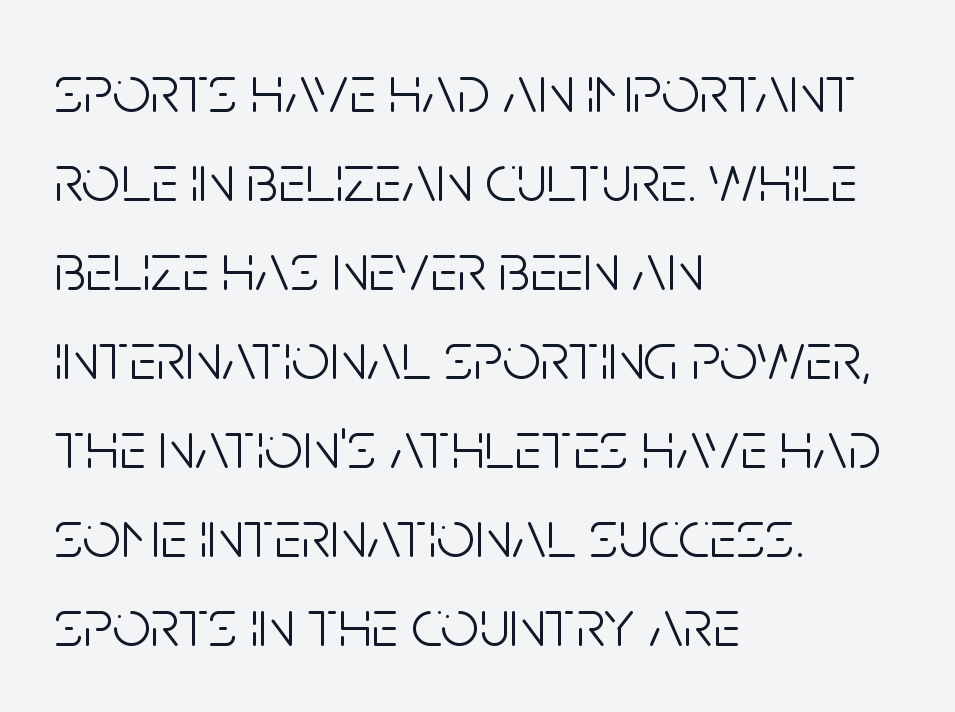
The image shows 68 px light, condensed sans-serif type, upright; set left-aligned, normal line spacing (1.31x), normal letter spacing, not underlined; low stroke contrast and a large x-height.
